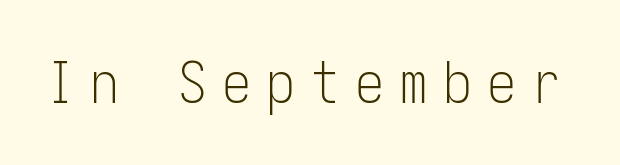
The image shows 58 px light, condensed sans-serif type, upright; set unusually wide letter spacing (+0.26 em), not underlined; low stroke contrast and a medium x-height.
